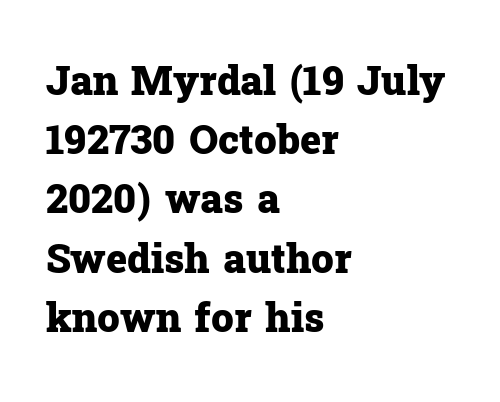
The image shows 40 px heavy serif type, upright; set left-aligned, normal line spacing (1.48x), normal letter spacing, not underlined; low stroke contrast and a medium x-height.
